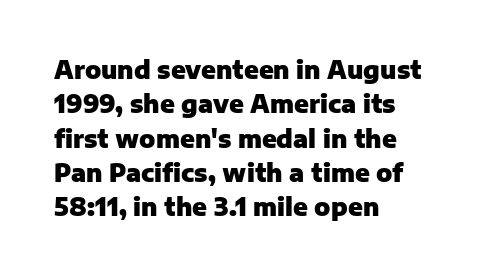
The passage shown is emphatically bold. The space directly below the letters is spotless. Italic? Not at all — the glyphs are vertical. The block of text has a typical density, with ordinary space between rows.
